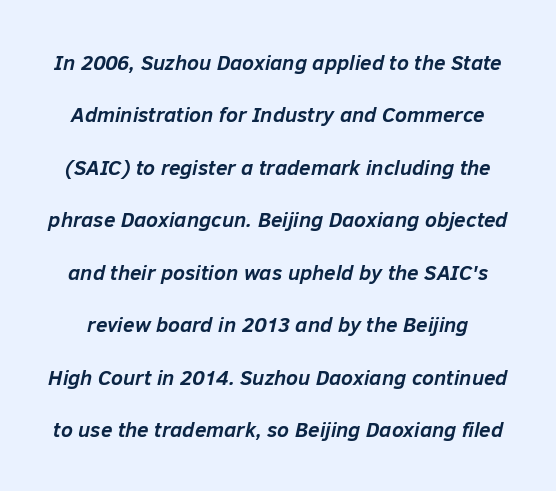
The image shows 21 px bold type, italic (leaning right); set loose line spacing (2.5x), normal letter spacing, not underlined.
